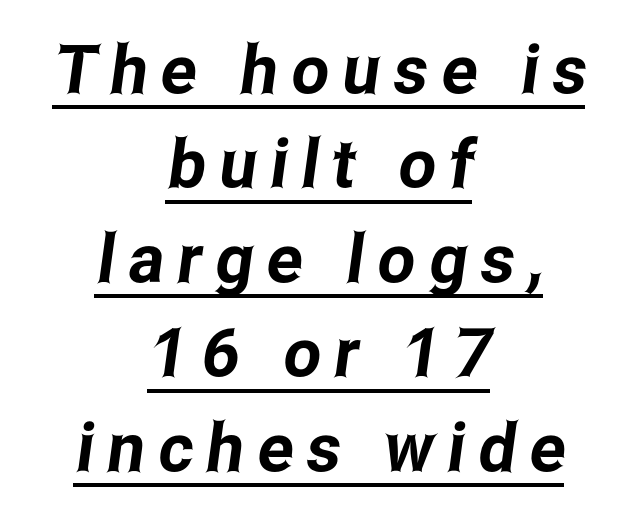
The image shows 67 px condensed sans-serif type; set centered, normal line spacing (1.41x), unusually wide letter spacing (+0.2 em), underlined; low stroke contrast and a medium x-height.
